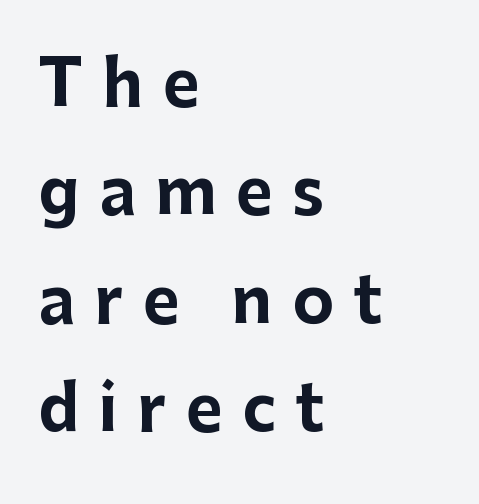
Looks like regular typesetting: each glyph gets only the width it needs. Nobody drew a line under any word here. Nothing sits at the stroke ends, so this counts as sans-serif. Reading down the block, your eye returns to a fixed left position each line.
